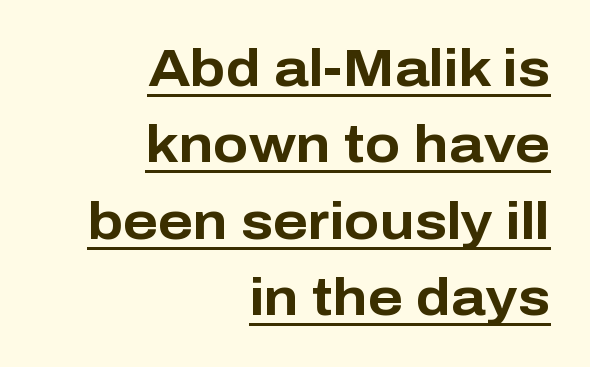
Q: Is the text bold? A: Yes.
Q: Is the text italic (slanted)? A: No, it is upright.
Q: Is the typeface a serif or a sans-serif typeface? A: Sans-serif.
Q: Is the text underlined? A: Yes.
Q: How is the paragraph aligned? A: Right-aligned.
Q: Is the spacing between letters normal or unusually wide? A: Normal.
Q: Is the spacing between lines tight, normal or loose? A: Normal.
Q: Width (condensed, normal, or wide)? A: Normal.
Q: Stroke contrast? A: Low.
Q: x-height? A: Medium.
Q: Monospaced? A: No.
